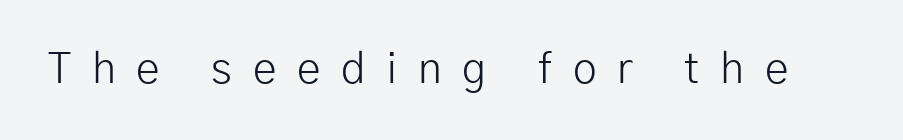
{"serif": "no", "italic": "no", "bold": "no", "weight": "light", "width": "normal", "stroke_contrast": "low", "x_height": "medium", "monospaced": "no", "underline": "no", "letter_spacing": "wide", "letter_spacing_em": 0.48, "glyph_px": 43}
